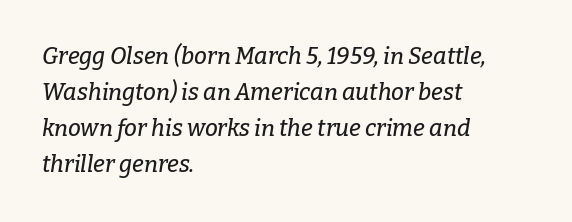
Any mark beneath the type? The region is blank. Italic? Definitely — the glyphs are oblique. Compared with typical body copy, the letter spacing here is the same. Honestly, the row spacing looks completely unremarkable. Line starts are locked; line ends wander.
